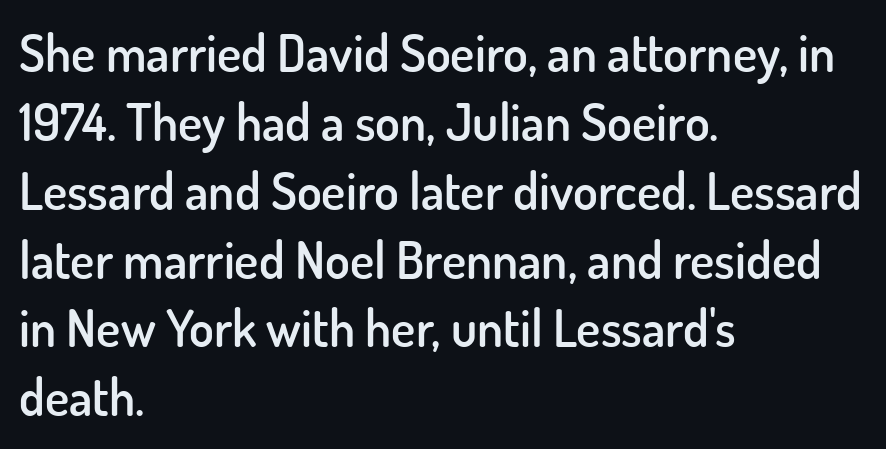
The image shows 51 px semibold sans-serif type, upright; set left-aligned, normal line spacing (1.35x), normal letter spacing, not underlined; low stroke contrast and a small x-height.
